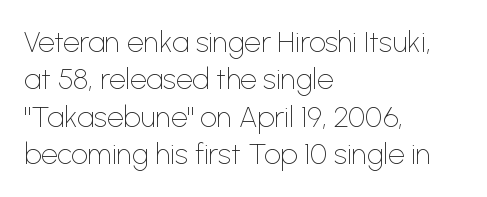
{"serif": "no", "italic": "no", "bold": "no", "weight": "thin", "width": "normal", "stroke_contrast": "low", "x_height": "medium", "monospaced": "no", "underline": "no", "align": "left", "line_spacing": "normal", "line_spacing_ratio": 1.29, "letter_spacing": "normal", "letter_spacing_em": 0.0, "glyph_px": 29}
